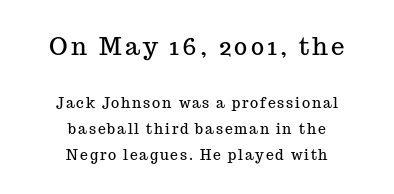
Underlining? Definitely not there. These lines were composed using upright roman letters. Note: larger setting up top, smaller setting below. Where is the straight margin? There isn't one; the lines are centered.
